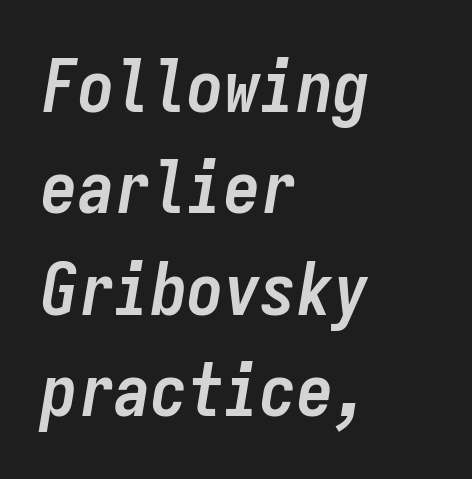
{"italic": "yes", "lean": "right", "slant_degrees": 9, "bold": "yes", "weight": "semibold", "width": "condensed", "stroke_contrast": "low", "x_height": "medium", "monospaced": "yes", "underline": "no", "align": "left", "line_spacing": "normal", "line_spacing_ratio": 1.39, "letter_spacing": "normal", "letter_spacing_em": 0.0, "glyph_px": 73}
